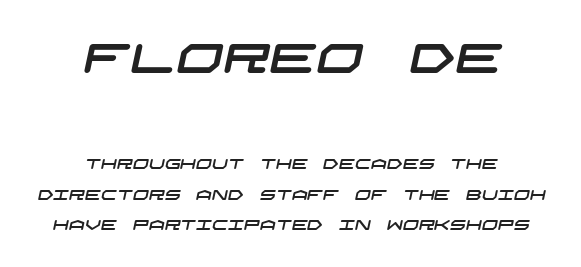
The image shows 41 px wide sans-serif type; set centered, loose line spacing (2.16x), normal letter spacing, not underlined; the first (top) block is 2.93x larger; low stroke contrast and a large x-height.
